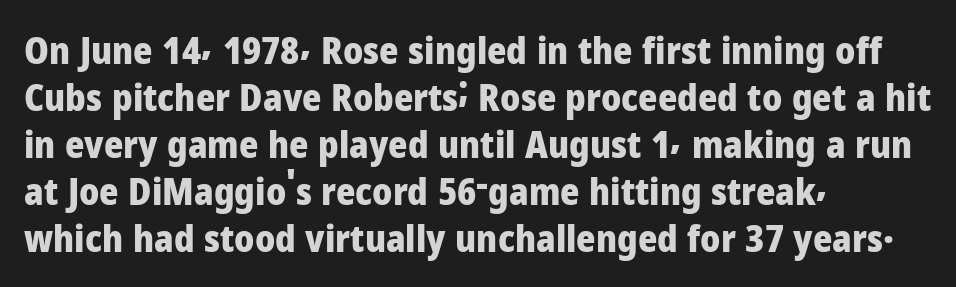
Q: Is the text bold? A: Yes.
Q: Is the text italic (slanted)? A: No, it is upright.
Q: Is the typeface a serif or a sans-serif typeface? A: Sans-serif.
Q: Is the text underlined? A: No.
Q: How is the paragraph aligned? A: Left-aligned.
Q: Is the spacing between letters normal or unusually wide? A: Normal.
Q: Is the spacing between lines tight, normal or loose? A: Normal.
Q: Width (condensed, normal, or wide)? A: Normal.
Q: Stroke contrast? A: Low.
Q: x-height? A: Medium.
Q: Monospaced? A: No.
